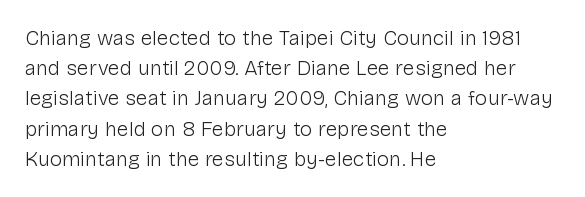
The image shows 21 px text type, upright; set left-aligned, normal line spacing (1.44x), normal letter spacing, not underlined.
